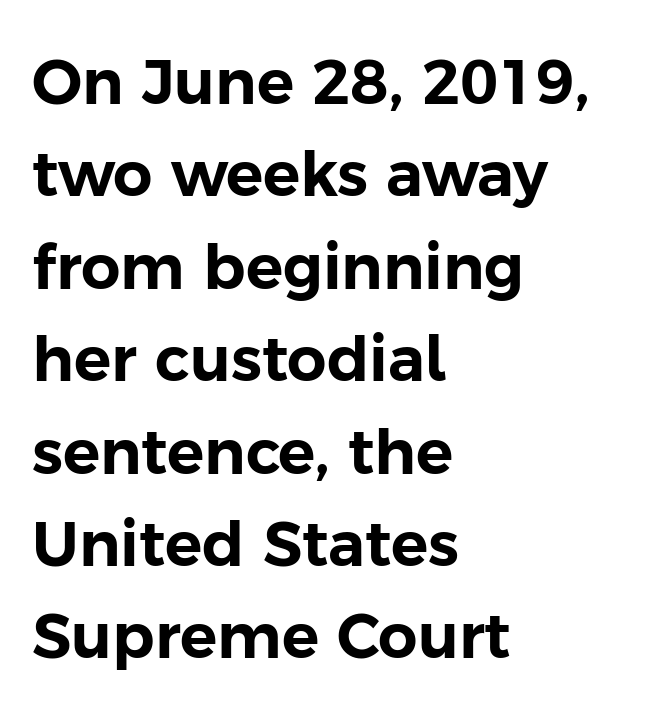
Q: Is the text italic (slanted)? A: No, it is upright.
Q: Is the typeface a serif or a sans-serif typeface? A: Sans-serif.
Q: Is the text underlined? A: No.
Q: How is the paragraph aligned? A: Left-aligned.
Q: Is the spacing between letters normal or unusually wide? A: Normal.
Q: Is the spacing between lines tight, normal or loose? A: Normal.
Q: Width (condensed, normal, or wide)? A: Normal.
Q: Stroke contrast? A: Low.
Q: x-height? A: Medium.
Q: Monospaced? A: No.
